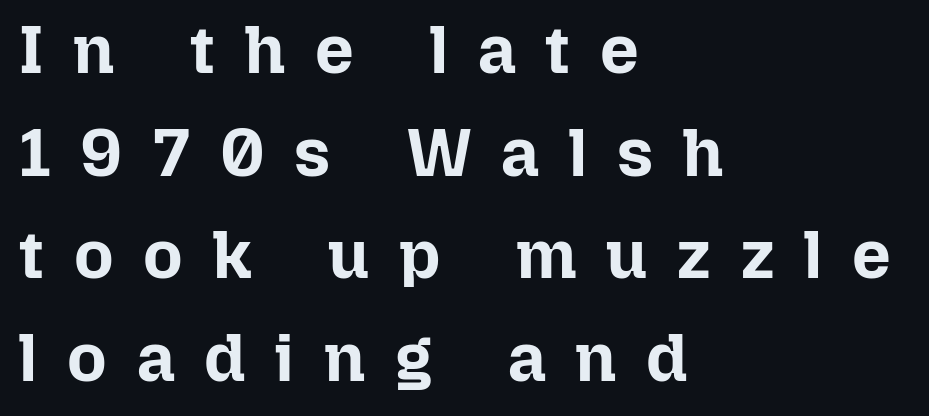
Compared with a centered layout, this one pins lines to the left instead. You'd pick this weight for a headline — it's a proper bold. The axis of the letterforms is exactly vertical. The zone under the glyphs is completely vacant.
